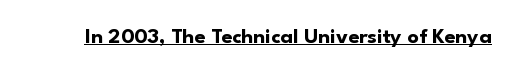
{"italic": "no", "bold": "yes", "underline": "yes", "letter_spacing": "normal", "letter_spacing_em": 0.0, "glyph_px": 22}
